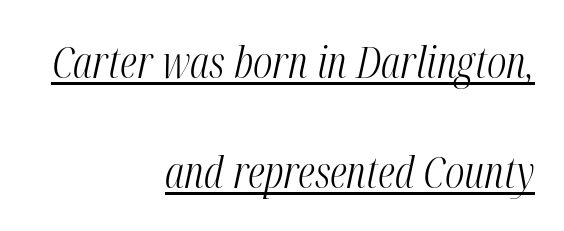
Q: Is the text bold? A: No.
Q: Is the text italic (slanted)? A: Yes, it leans right by about 12 degrees.
Q: Is the text underlined? A: Yes.
Q: How is the paragraph aligned? A: Right-aligned.
Q: Is the spacing between letters normal or unusually wide? A: Normal.
Q: Is the spacing between lines tight, normal or loose? A: Loose.
Q: Width (condensed, normal, or wide)? A: Condensed.
Q: Stroke contrast? A: Medium.
Q: x-height? A: Medium.
Q: Monospaced? A: No.
